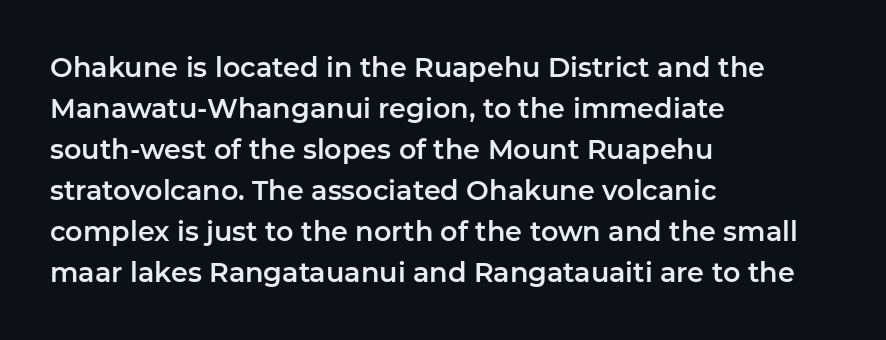
Underlining? Definitely not there. The passage shown stacks its lines at a standard gap. Tall strokes in this sample are plumb rather than angled. Is the block centered? No — it sits flush against the left margin.
